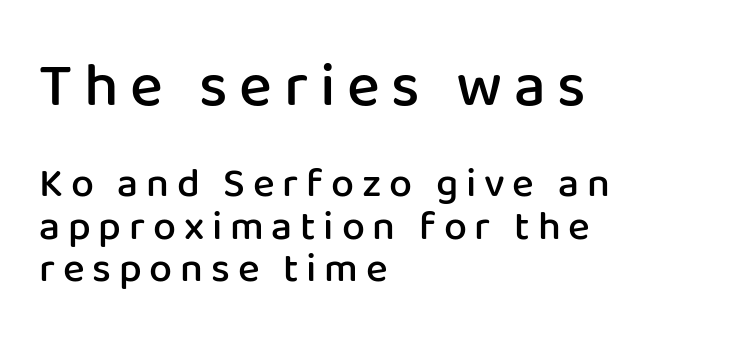
The image shows 62 px semibold sans-serif type, upright; set left-aligned, tight line spacing (1.03x), not underlined; the first (top) block is 1.51x larger; low stroke contrast and a medium x-height.
